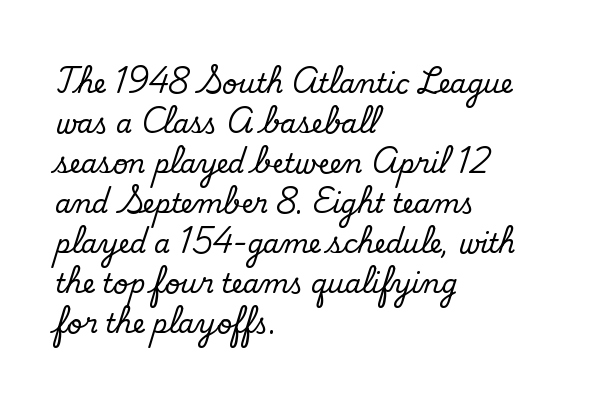
The image shows 26 px text type; set left-aligned, normal line spacing (1.54x), normal letter spacing, not underlined.
